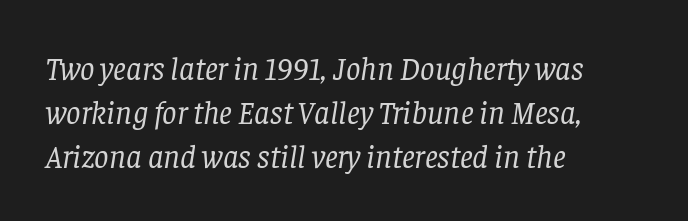
This block has exactly the height ordinary leading produces. You could not count columns in this text — the font is proportionally spaced. This sample uses plain, unmodified letter spacing. Heft: none added — not bold.
